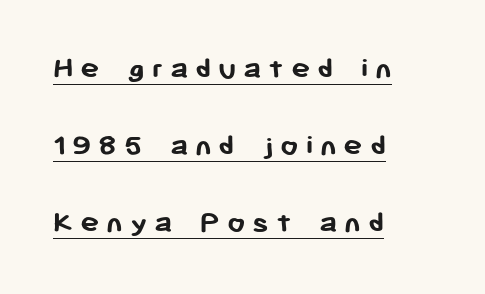
Q: Is the text bold? A: Yes.
Q: Is the text italic (slanted)? A: No, it is upright.
Q: Is the typeface a serif or a sans-serif typeface? A: Sans-serif.
Q: Is the text underlined? A: Yes.
Q: How is the paragraph aligned? A: Left-aligned.
Q: Is the spacing between letters normal or unusually wide? A: Unusually wide.
Q: Is the spacing between lines tight, normal or loose? A: Loose.
Q: Width (condensed, normal, or wide)? A: Normal.
Q: Stroke contrast? A: Low.
Q: x-height? A: Medium.
Q: Monospaced? A: No.
